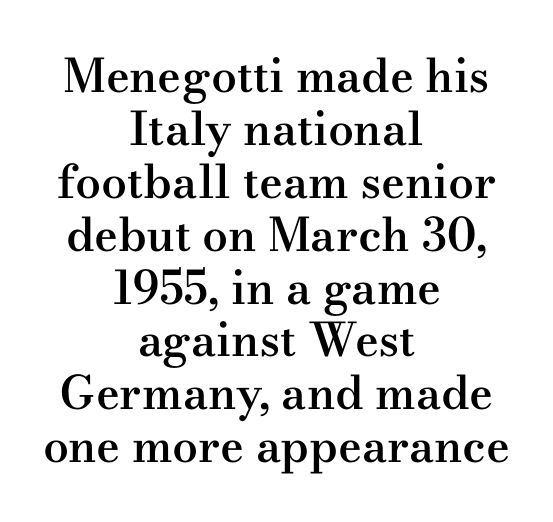
Q: Is the text bold? A: Semi-bold.
Q: Is the text italic (slanted)? A: No, it is upright.
Q: Is the typeface a serif or a sans-serif typeface? A: Serif.
Q: Is the text underlined? A: No.
Q: How is the paragraph aligned? A: Centered.
Q: Is the spacing between letters normal or unusually wide? A: Normal.
Q: Is the spacing between lines tight, normal or loose? A: Tight.
Q: Width (condensed, normal, or wide)? A: Wide.
Q: Stroke contrast? A: Medium.
Q: x-height? A: Small.
Q: Monospaced? A: No.
